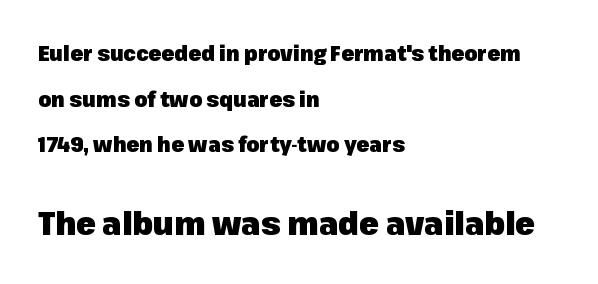
{"serif": "no", "italic": "no", "bold": "yes", "weight": "heavy", "width": "normal", "stroke_contrast": "low", "x_height": "medium", "monospaced": "no", "underline": "no", "align": "left", "line_spacing": "loose", "line_spacing_ratio": 2.17, "letter_spacing": "normal", "letter_spacing_em": 0.0, "larger_block": "second", "size_ratio": 1.52, "glyph_px": 32}
